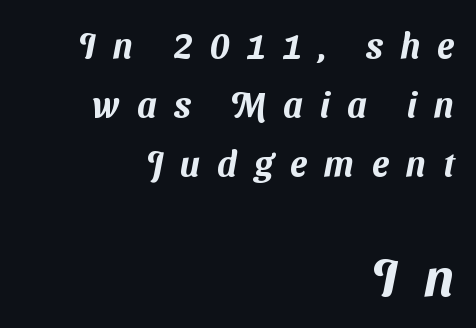
The image shows 53 px sans-serif type; set right-aligned, normal line spacing (1.68x), unusually wide letter spacing (+0.49 em), not underlined; the second (bottom) block is 1.51x larger; medium stroke contrast and a medium x-height.
